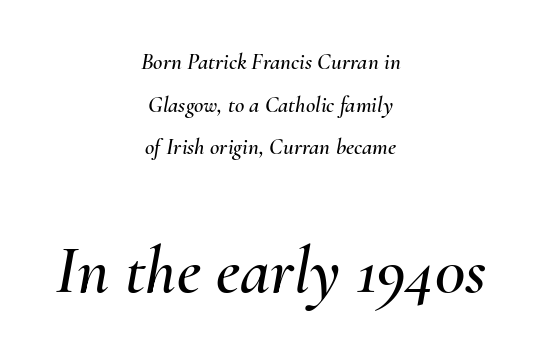
The whole block is typeset with a tilt. Plain, unruled lines of type. Where is the straight margin? There isn't one; the lines are centered. The face used here appears at its bigger size in the lower chunk. Proportional: the letters do not fall into vertical columns.
